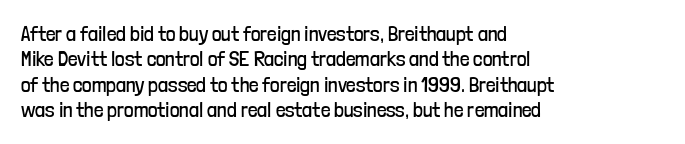
The image shows 21 px text type, upright; set left-aligned, line spacing 1.21x, normal letter spacing, not underlined.
